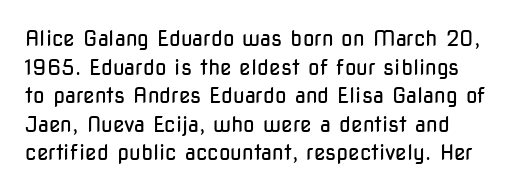
{"italic": "no", "bold": "no", "underline": "no", "line_spacing": "normal", "line_spacing_ratio": 1.36, "letter_spacing": "normal", "letter_spacing_em": 0.0, "glyph_px": 21}
